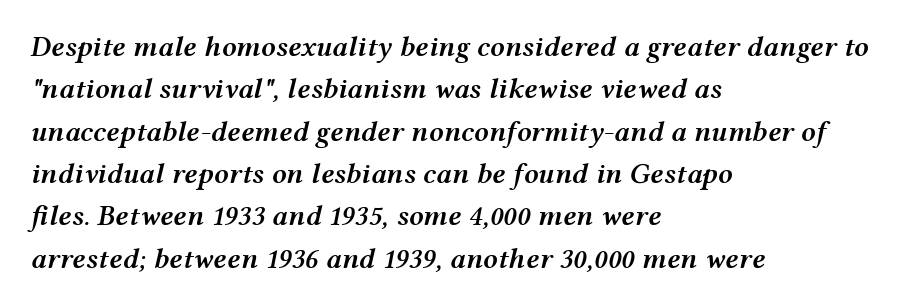
Q: Is the text bold? A: Semi-bold.
Q: Is the text italic (slanted)? A: Yes, it leans right by about 12 degrees.
Q: Is the text underlined? A: No.
Q: How is the paragraph aligned? A: Left-aligned.
Q: Is the spacing between letters normal or unusually wide? A: Normal.
Q: Is the spacing between lines tight, normal or loose? A: Normal.
Q: Width (condensed, normal, or wide)? A: Wide.
Q: Stroke contrast? A: Medium.
Q: x-height? A: Medium.
Q: Monospaced? A: No.
